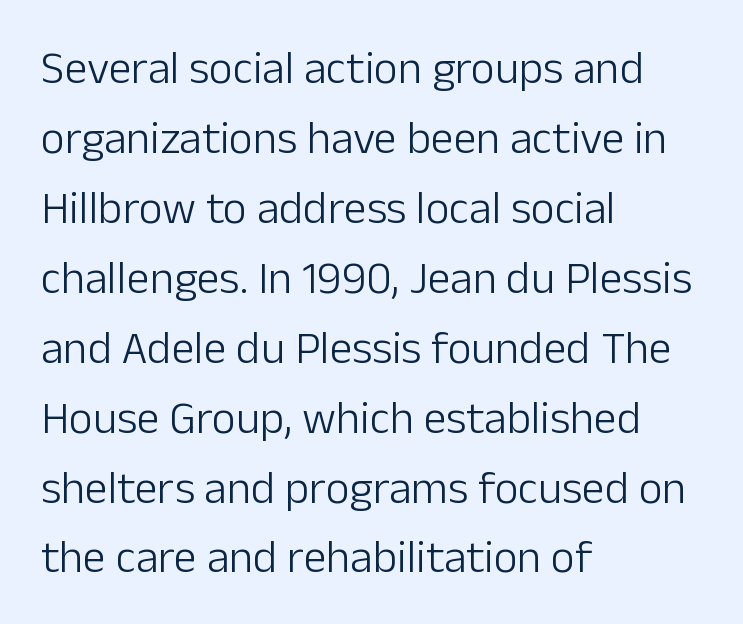
The letterforms sit at book weight or below. One glance says typical: line gaps are just what's usual. Glance below the letters and you will spot only blank space. Italic: no, the glyphs are upright roman.
